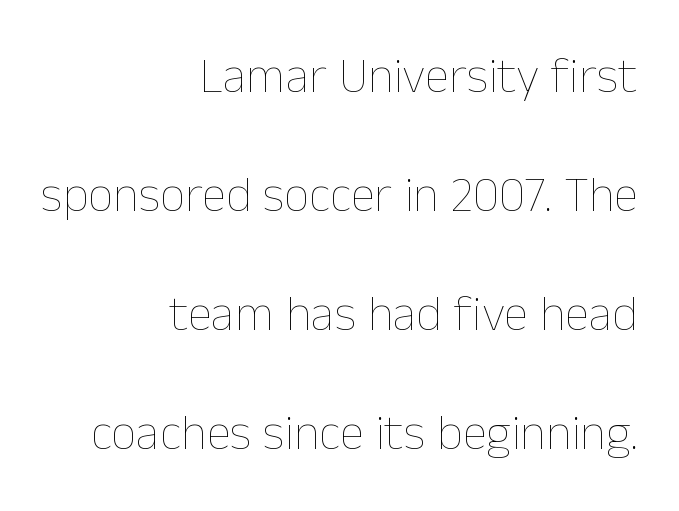
Q: Is the text bold? A: No.
Q: Is the text italic (slanted)? A: No, it is upright.
Q: Is the text underlined? A: No.
Q: How is the paragraph aligned? A: Right-aligned.
Q: Is the spacing between letters normal or unusually wide? A: Normal.
Q: Is the spacing between lines tight, normal or loose? A: Loose.
Q: Width (condensed, normal, or wide)? A: Normal.
Q: Stroke contrast? A: Low.
Q: x-height? A: Medium.
Q: Monospaced? A: No.
